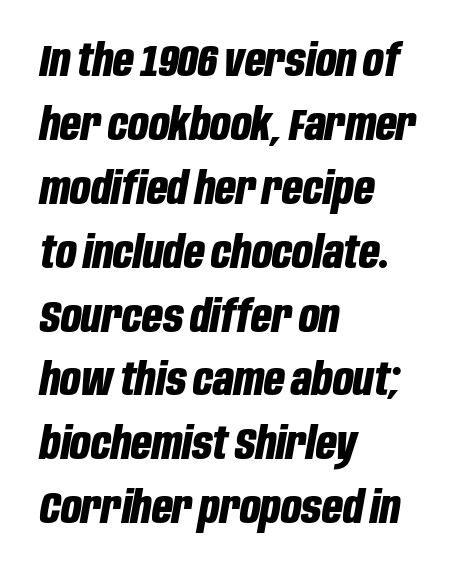
The image shows 45 px bold, condensed type, italic (leaning right); set left-aligned, normal line spacing (1.42x), normal letter spacing, not underlined; low stroke contrast and a large x-height.
